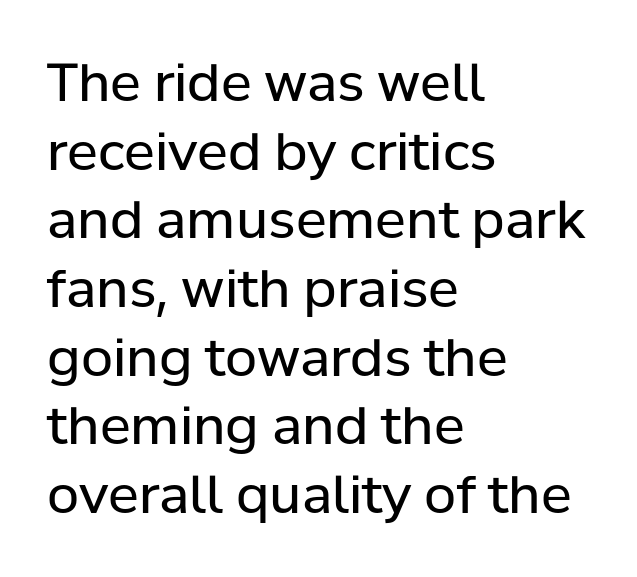
Q: Is the text bold? A: No.
Q: Is the text italic (slanted)? A: No, it is upright.
Q: Is the typeface a serif or a sans-serif typeface? A: Sans-serif.
Q: Is the text underlined? A: No.
Q: How is the paragraph aligned? A: Left-aligned.
Q: Is the spacing between letters normal or unusually wide? A: Normal.
Q: Is the spacing between lines tight, normal or loose? A: Normal.
Q: Width (condensed, normal, or wide)? A: Normal.
Q: Stroke contrast? A: Low.
Q: x-height? A: Medium.
Q: Monospaced? A: No.
